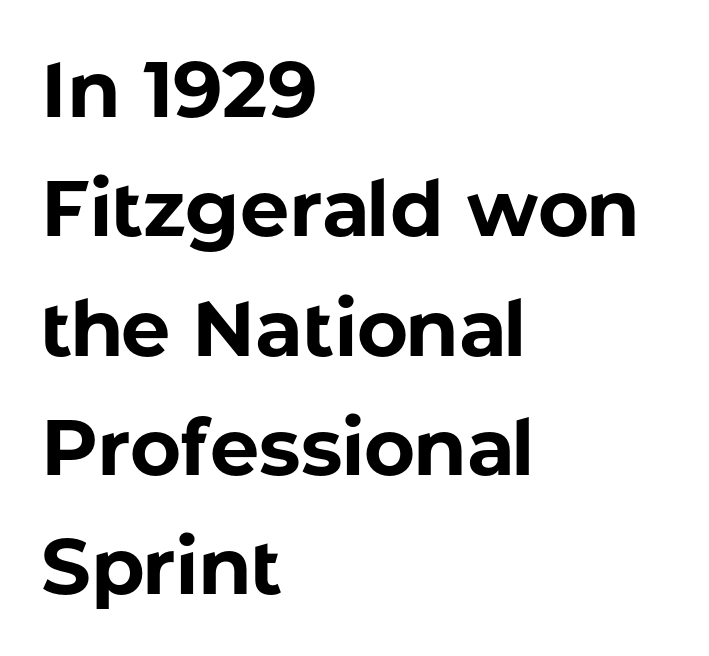
The image shows 78 px bold sans-serif type, upright; set left-aligned, normal line spacing (1.53x), normal letter spacing, not underlined; low stroke contrast and a medium x-height.
